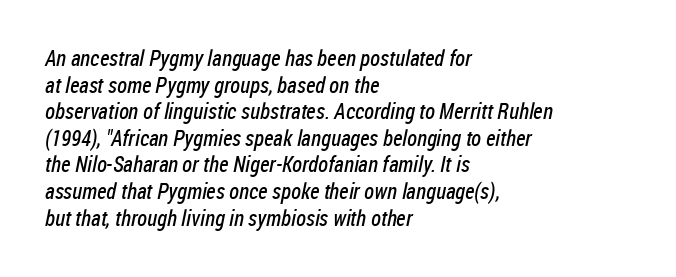
Q: Is the text bold? A: No.
Q: Is the text underlined? A: No.
Q: How is the paragraph aligned? A: Left-aligned.
Q: Is the spacing between letters normal or unusually wide? A: Normal.
